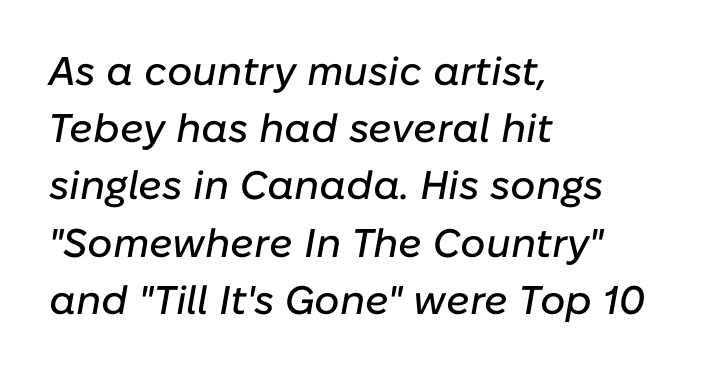
The image shows 40 px text type, italic (leaning right); set left-aligned, normal line spacing (1.43x), normal letter spacing, not underlined; low stroke contrast and a medium x-height.
